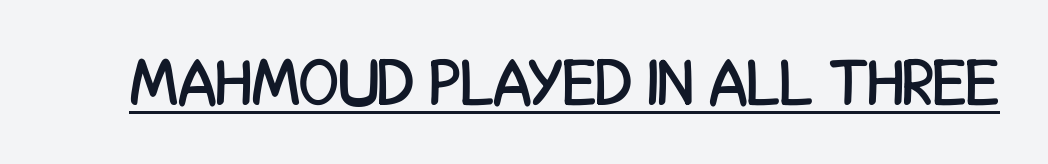
{"serif": "no", "italic": "no", "width": "condensed", "stroke_contrast": "low", "x_height": "large", "monospaced": "no", "underline": "yes", "letter_spacing": "normal", "letter_spacing_em": 0.0, "glyph_px": 65}
